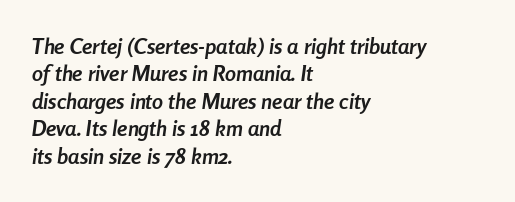
The space directly below the letters is spotless. These words are printed bold, with thick strokes throughout. The passage is arranged the way most books set body copy — flush left. Vertical spacing — default. Honestly, the letter spacing is just normal — you wouldn't notice it.
